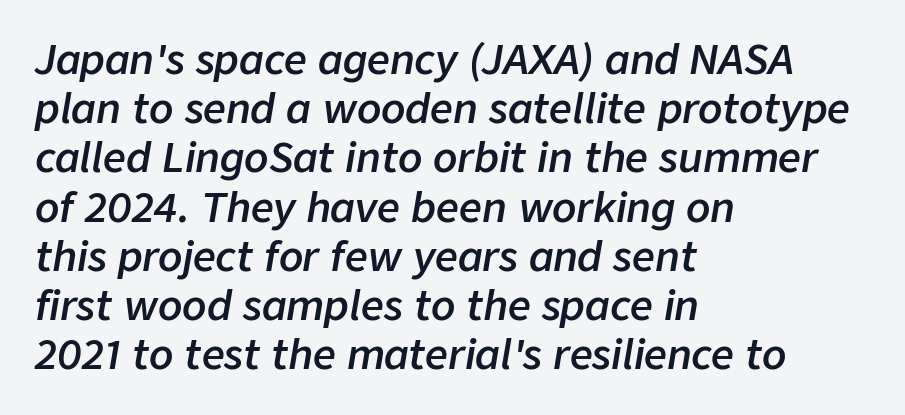
The image shows 40 px semibold type, italic (leaning right); set left-aligned, line spacing 1.23x, normal letter spacing, not underlined; low stroke contrast and a medium x-height.
